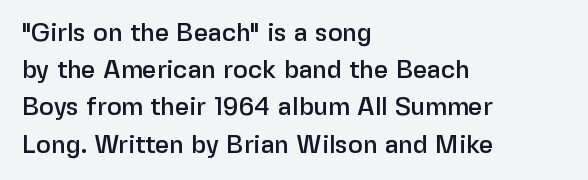
{"italic": "no", "underline": "no", "align": "left", "line_spacing": "normal", "line_spacing_ratio": 1.49, "letter_spacing": "normal", "letter_spacing_em": 0.0, "glyph_px": 25}
